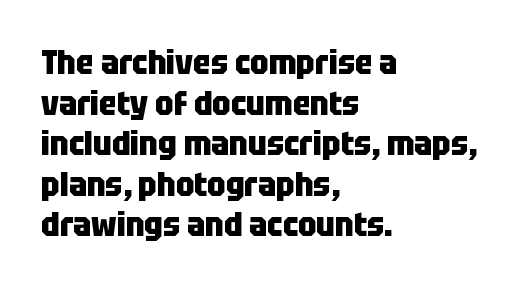
{"serif": "no", "italic": "no", "bold": "yes", "weight": "heavy", "width": "condensed", "stroke_contrast": "low", "x_height": "large", "monospaced": "no", "underline": "no", "align": "left", "line_spacing_ratio": 1.23, "letter_spacing": "normal", "letter_spacing_em": 0.0, "glyph_px": 33}
